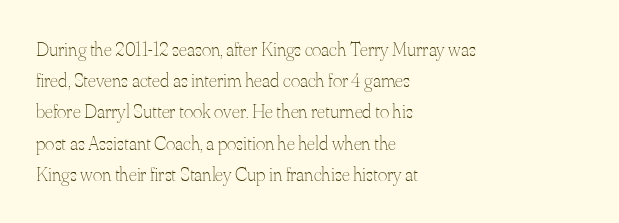
{"italic": "no", "bold": "no", "underline": "no", "align": "left", "line_spacing": "normal", "line_spacing_ratio": 1.56, "letter_spacing": "normal", "letter_spacing_em": 0.0, "glyph_px": 20}
